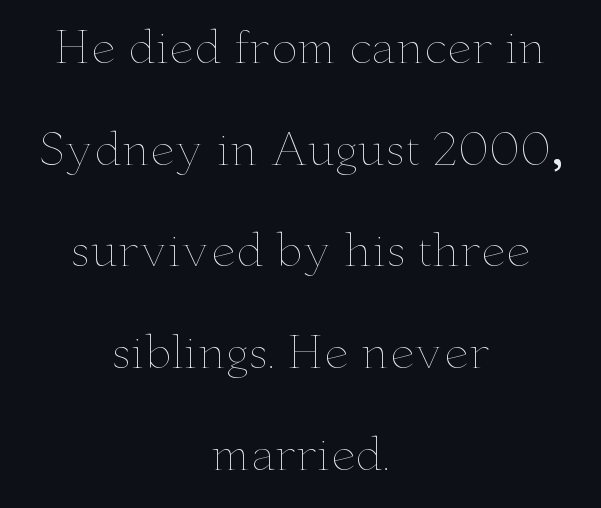
Vertically, the passage feels expansive, rows floating well apart. Posture: upright roman. Check under the words: just untouched page. Horizontally, the lines are justified to the midpoint only. A typesetter would call this proportional, since set widths differ per character.
